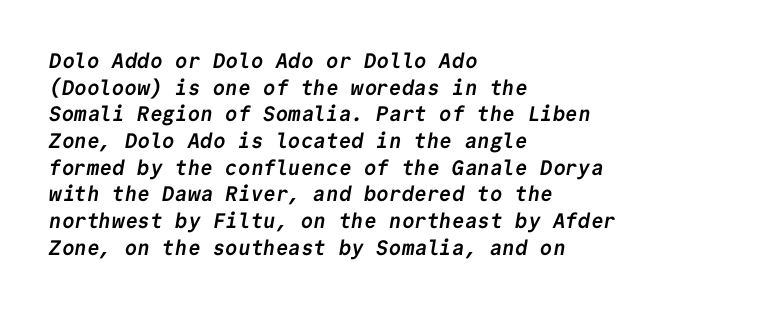
{"bold": "yes", "underline": "no", "align": "left", "line_spacing": "normal", "line_spacing_ratio": 1.27, "letter_spacing": "normal", "letter_spacing_em": 0.0, "glyph_px": 21}
